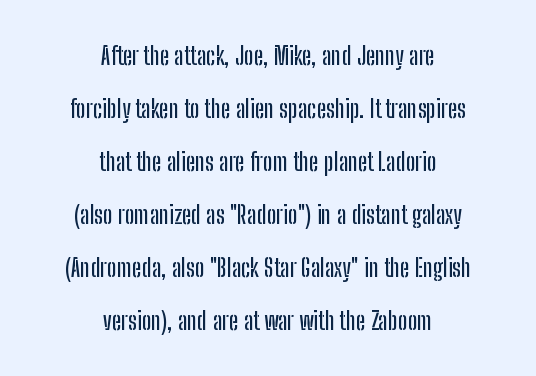
{"italic": "no", "underline": "no", "align": "center", "line_spacing": "loose", "line_spacing_ratio": 2.12, "letter_spacing": "normal", "letter_spacing_em": 0.0, "glyph_px": 25}
